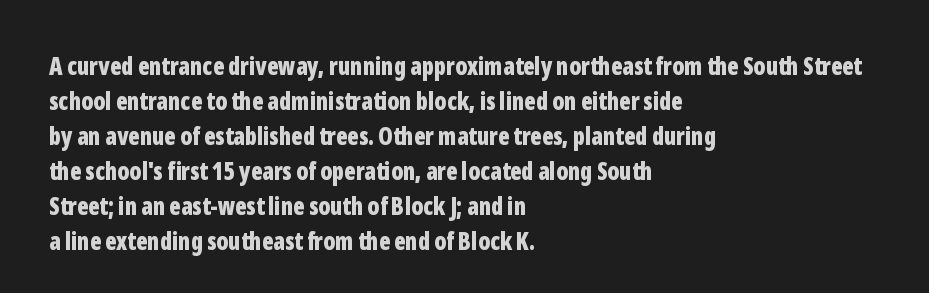
The image shows 24 px bold type, upright; set left-aligned, normal line spacing (1.46x), normal letter spacing, not underlined.
